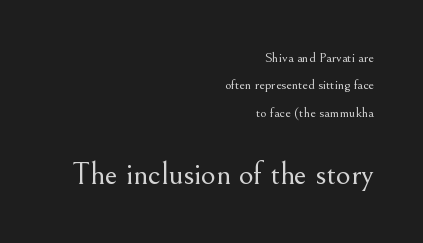
{"serif": "yes", "italic": "no", "bold": "no", "weight": "light", "width": "normal", "stroke_contrast": "medium", "x_height": "small", "monospaced": "no", "underline": "no", "align": "right", "line_spacing": "loose", "line_spacing_ratio": 1.95, "letter_spacing": "normal", "letter_spacing_em": 0.0, "larger_block": "second", "size_ratio": 2.29, "glyph_px": 32}
